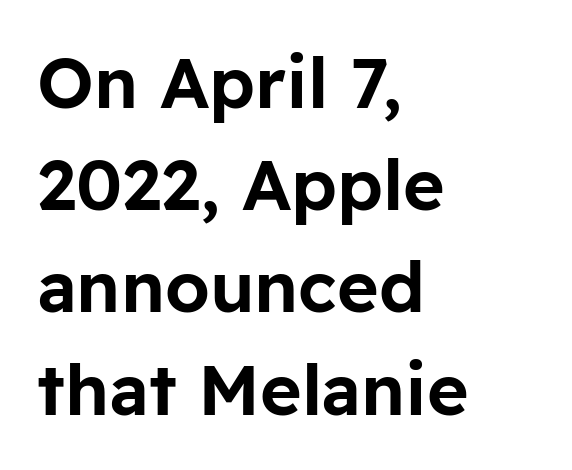
Check under the words: just untouched page. Reading down the column, the eye jumps a familiar distance to each next line. In terms of letterform style, serifs are entirely absent. Honestly, the letter spacing is just normal — you wouldn't notice it. A typesetter would mark this as roman, not italic. Spacing verdict: proportional, widths tailored to each character.
